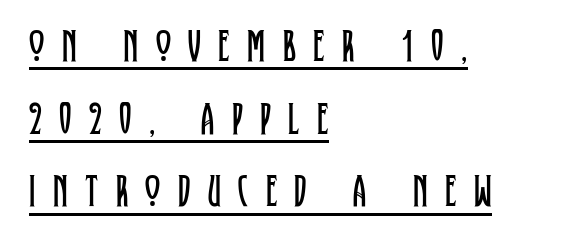
Q: Is the text bold? A: No.
Q: Is the text italic (slanted)? A: No, it is upright.
Q: Is the typeface a serif or a sans-serif typeface? A: Serif.
Q: Is the text underlined? A: Yes.
Q: How is the paragraph aligned? A: Left-aligned.
Q: Is the spacing between letters normal or unusually wide? A: Unusually wide.
Q: Is the spacing between lines tight, normal or loose? A: Normal.
Q: Width (condensed, normal, or wide)? A: Condensed.
Q: Stroke contrast? A: Low.
Q: x-height? A: Large.
Q: Monospaced? A: No.
